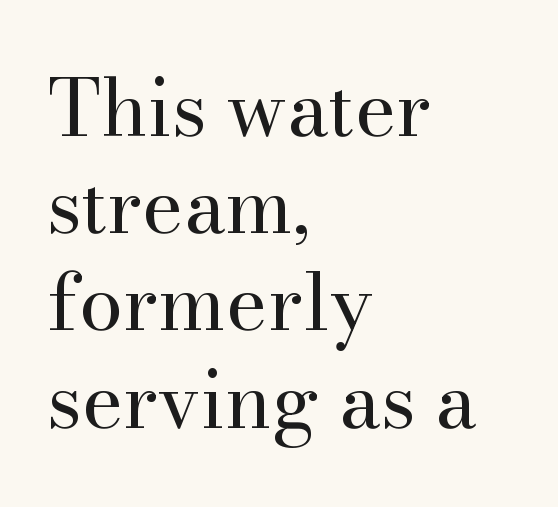
{"serif": "yes", "italic": "no", "bold": "no", "weight": "regular", "width": "normal", "stroke_contrast": "high", "x_height": "small", "monospaced": "no", "underline": "no", "align": "left", "line_spacing_ratio": 1.23, "letter_spacing": "normal", "letter_spacing_em": 0.0, "glyph_px": 79}
